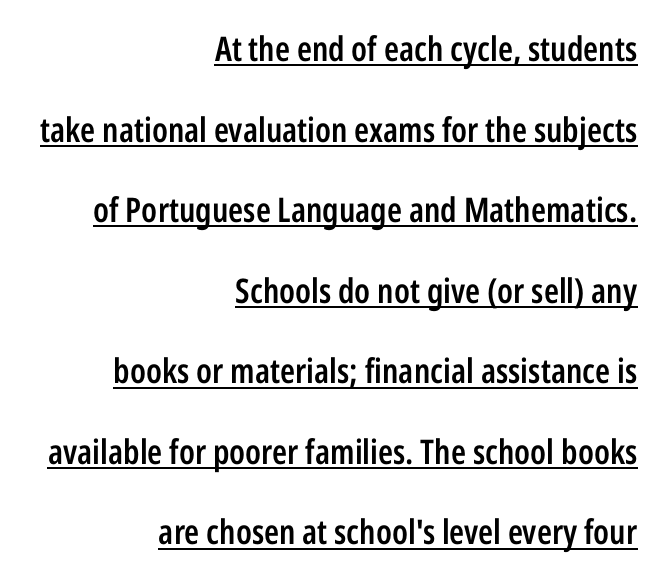
The image shows 34 px semibold, condensed sans-serif type, upright; set right-aligned, loose line spacing (2.37x), normal letter spacing, underlined; low stroke contrast and a medium x-height.
